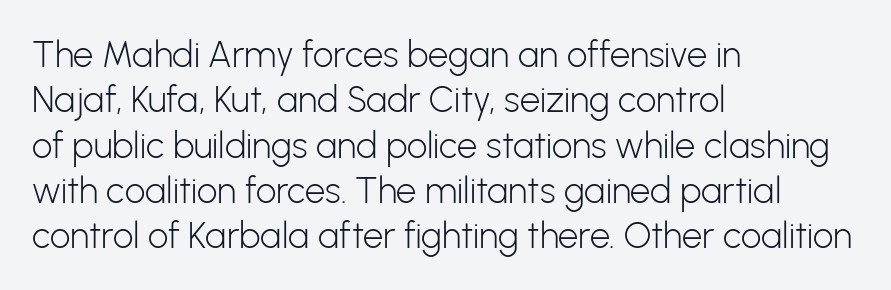
Q: Is the text bold? A: No.
Q: Is the text italic (slanted)? A: No, it is upright.
Q: Is the typeface a serif or a sans-serif typeface? A: Sans-serif.
Q: Is the text underlined? A: No.
Q: How is the paragraph aligned? A: Left-aligned.
Q: Is the spacing between letters normal or unusually wide? A: Normal.
Q: Is the spacing between lines tight, normal or loose? A: Normal.
Q: Width (condensed, normal, or wide)? A: Normal.
Q: Stroke contrast? A: Low.
Q: x-height? A: Medium.
Q: Monospaced? A: No.
